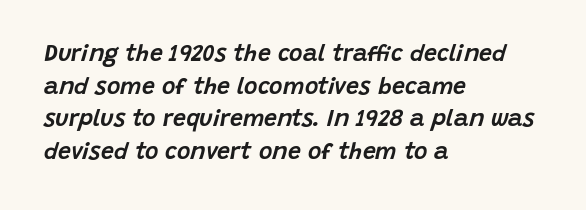
The image shows 23 px text type, italic (leaning right); set left-aligned, normal line spacing (1.42x), normal letter spacing, not underlined.
